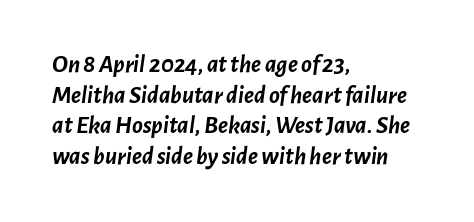
The image shows 25 px bold type, italic (leaning right); set left-aligned, line spacing 1.23x, normal letter spacing, not underlined.
